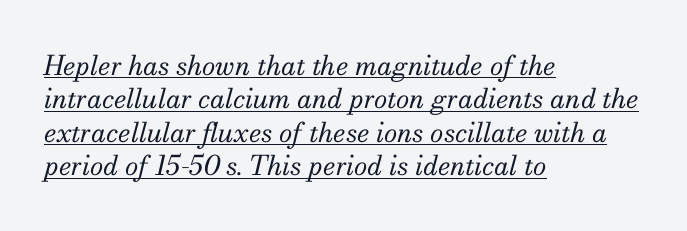
{"italic": "yes", "lean": "right", "slant_degrees": 13, "bold": "no", "underline": "yes", "align": "left", "line_spacing_ratio": 1.24, "letter_spacing": "normal", "letter_spacing_em": 0.0, "glyph_px": 27}
